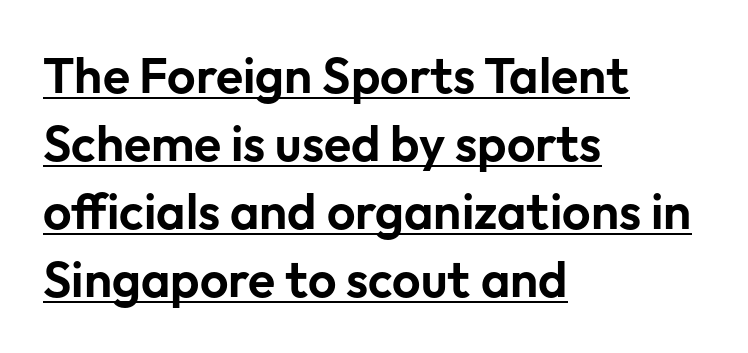
{"serif": "no", "italic": "no", "width": "normal", "stroke_contrast": "low", "x_height": "medium", "monospaced": "no", "underline": "yes", "align": "left", "line_spacing": "normal", "line_spacing_ratio": 1.36, "letter_spacing": "normal", "letter_spacing_em": 0.0, "glyph_px": 50}
